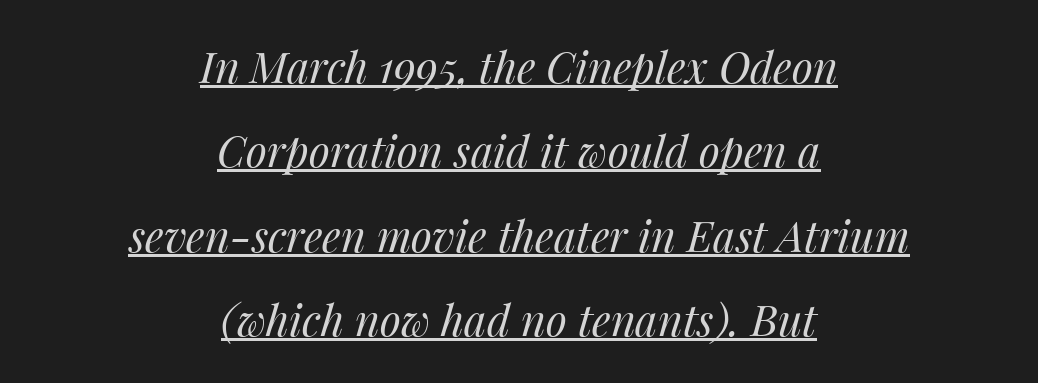
{"italic": "yes", "lean": "right", "slant_degrees": 14, "bold": "no", "weight": "regular", "width": "normal", "stroke_contrast": "medium", "x_height": "medium", "monospaced": "no", "underline": "yes", "align": "center", "line_spacing": "loose", "line_spacing_ratio": 1.96, "letter_spacing": "normal", "letter_spacing_em": 0.0, "glyph_px": 43}
